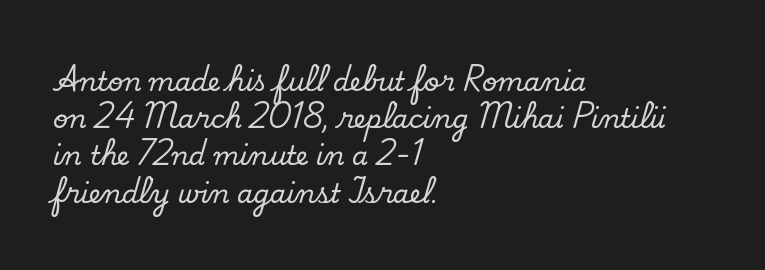
The passage is arranged the way most books set body copy — flush left. No extra tracking has been applied to these lines. The leading is moderate, giving the passage an even texture. The specimen omits any rule beneath the text block's lines.
